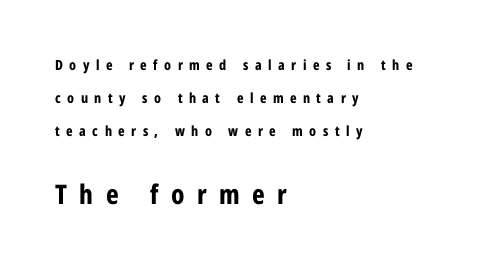
The gap between lines stays unmarked. Summary of vertical rhythm: relaxed, with wide interline spacing. The rendering anchors every line to the left-hand side. The font is running at its bold setting. Is the lower block the larger one? Yes — the lower block carries the bigger type. Notice how the stems are strictly vertical — no italics here.
